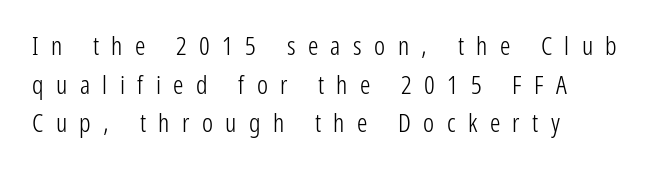
{"italic": "no", "bold": "no", "underline": "no", "align": "left", "line_spacing": "normal", "line_spacing_ratio": 1.49, "letter_spacing": "wide", "letter_spacing_em": 0.48, "glyph_px": 26}
